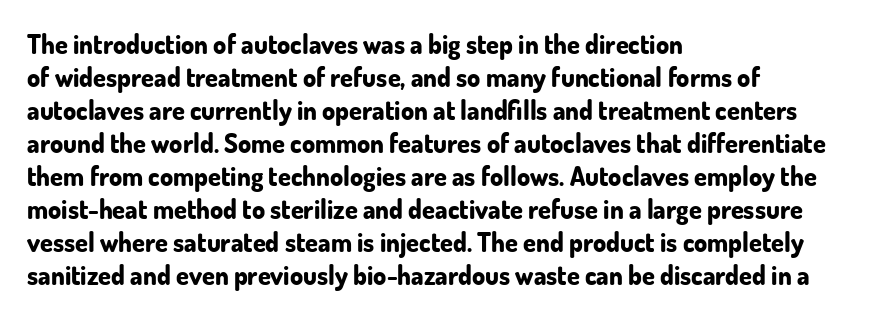
The image shows 26 px bold type, upright; set left-aligned, normal line spacing (1.27x), normal letter spacing, not underlined.
